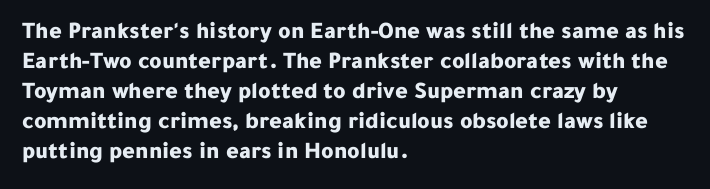
The characters look thick and weighty, a clear bold. Rows of type keep a routine distance in the vertical direction. Each word holds together tightly as a unit, with standard inter-letter gaps. Does the copy run flush right? No — it runs flush left. Beneath every word, the page is bare.
